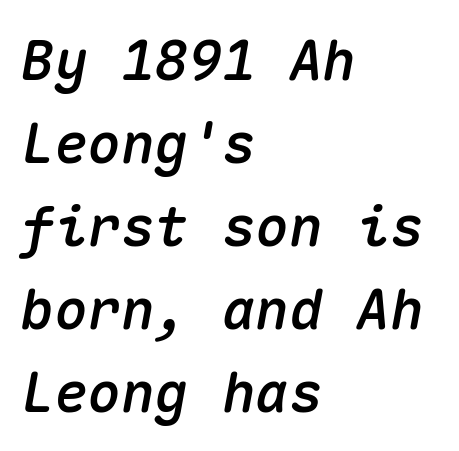
Q: Is the text italic (slanted)? A: Yes, it leans right by about 10 degrees.
Q: Is the text underlined? A: No.
Q: How is the paragraph aligned? A: Left-aligned.
Q: Is the spacing between letters normal or unusually wide? A: Normal.
Q: Is the spacing between lines tight, normal or loose? A: Normal.
Q: Width (condensed, normal, or wide)? A: Normal.
Q: Stroke contrast? A: Medium.
Q: x-height? A: Medium.
Q: Monospaced? A: Yes.
